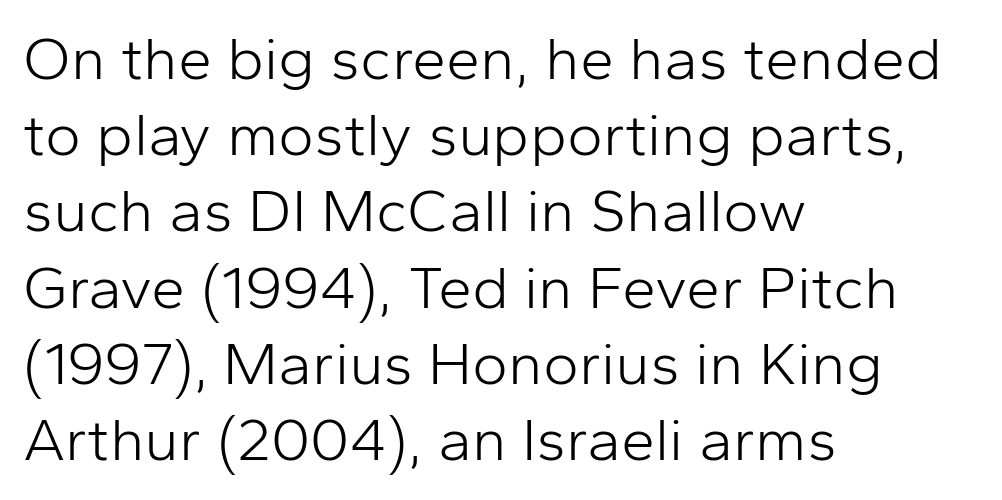
The image shows 61 px light sans-serif type, upright; set left-aligned, normal line spacing (1.25x), normal letter spacing, not underlined; low stroke contrast and a medium x-height.
